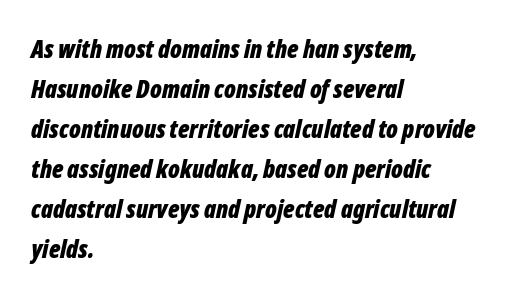
The image shows 25 px bold type, italic (leaning right); set left-aligned, normal line spacing (1.6x), normal letter spacing, not underlined.
